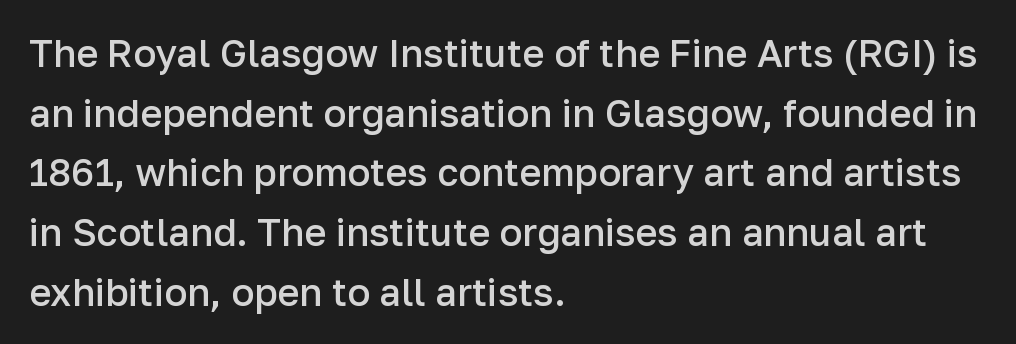
The image shows 38 px semibold sans-serif type, upright; set left-aligned, normal line spacing (1.57x), normal letter spacing, not underlined; low stroke contrast and a medium x-height.
